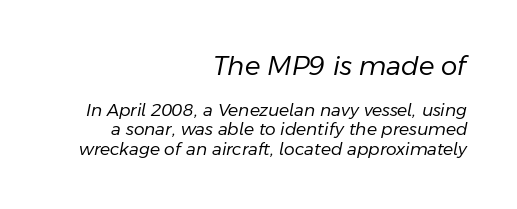
Caption: upper text group enlarged, lower text group reduced. Typeset ragged left — the right edge is the straight one. A typesetter would mark this as italic. Nobody touched the tracking dial on this one. The letterforms sit at book weight or below. The space beneath each line is pristine and unruled.
